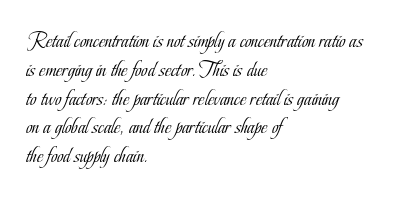
No extra ink here — the face is not bold. The ragged edge is on the right, which tells us the setting is flush left. Decoration check: the copy has no underline. Between one letter and the next there's only the usual sliver of space. Successive baselines arrive at the customary interval.
